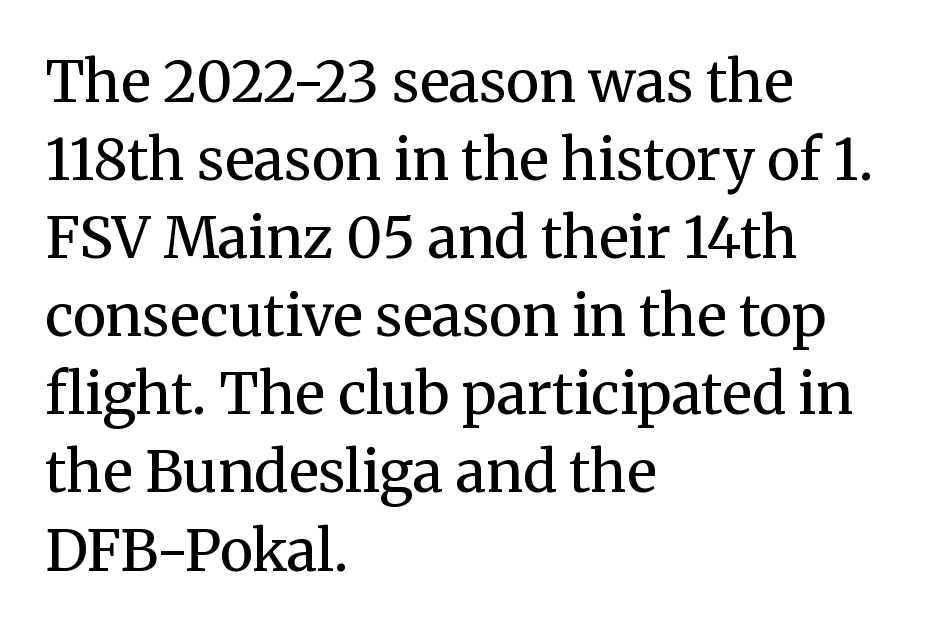
Q: Is the text bold? A: No.
Q: Is the text italic (slanted)? A: No, it is upright.
Q: Is the typeface a serif or a sans-serif typeface? A: Serif.
Q: Is the text underlined? A: No.
Q: How is the paragraph aligned? A: Left-aligned.
Q: Is the spacing between letters normal or unusually wide? A: Normal.
Q: Is the spacing between lines tight, normal or loose? A: Normal.
Q: Width (condensed, normal, or wide)? A: Normal.
Q: Stroke contrast? A: Medium.
Q: x-height? A: Medium.
Q: Monospaced? A: No.
